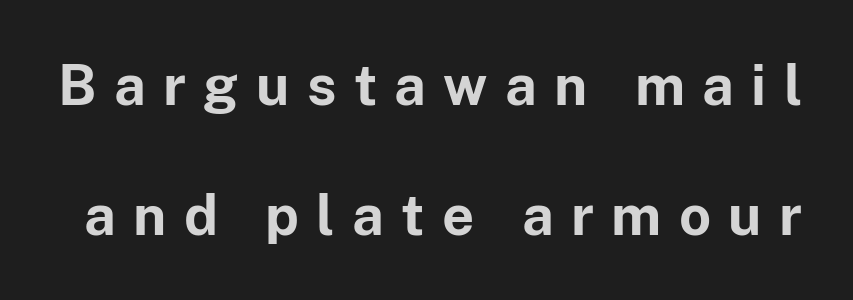
The image shows 56 px bold sans-serif type, upright; set loose line spacing (2.33x), unusually wide letter spacing (+0.31 em), not underlined; low stroke contrast and a medium x-height.
